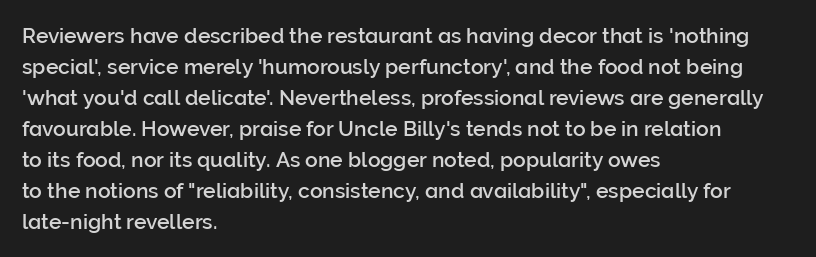
Does the copy run flush right? No — it runs flush left. The specimen reads as upright at a glance. Between one letter and the next there's only the usual sliver of space. The designer left line spacing at the default.
